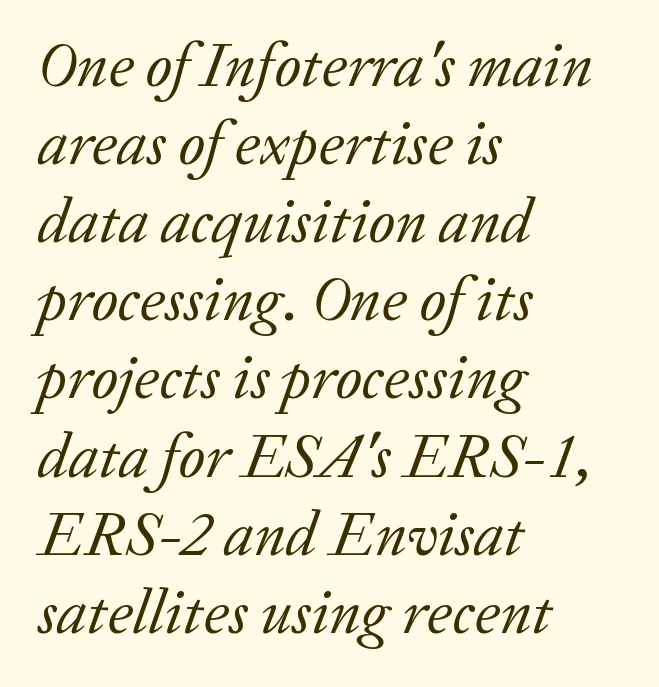
The image shows 63 px regular-weight serif type, italic (leaning right); set left-aligned, line spacing 1.24x, normal letter spacing, not underlined; low stroke contrast and a medium x-height.
